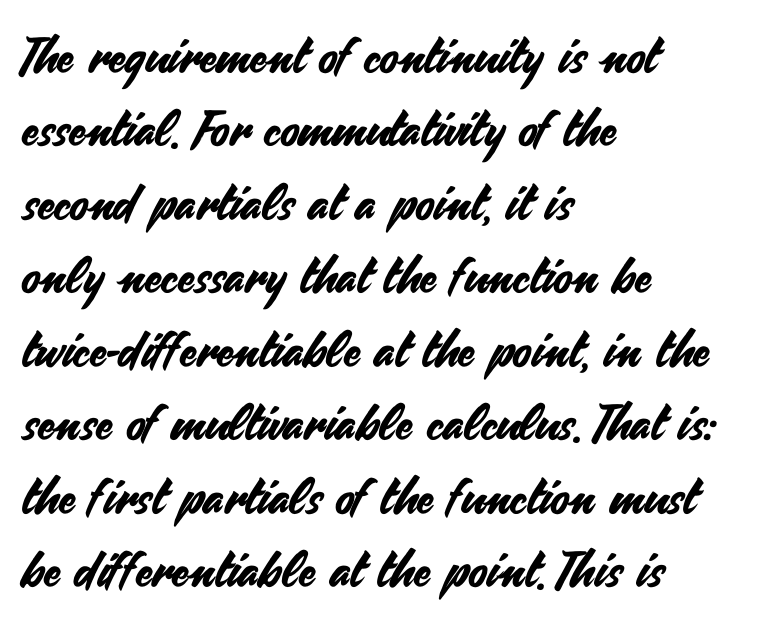
{"serif": "no", "width": "normal", "stroke_contrast": "medium", "x_height": "small", "monospaced": "no", "underline": "no", "align": "left", "line_spacing": "normal", "line_spacing_ratio": 1.5, "letter_spacing": "normal", "letter_spacing_em": 0.0, "glyph_px": 49}
